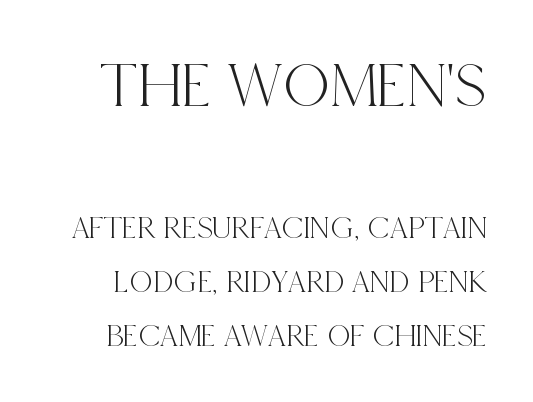
Q: Is the text italic (slanted)? A: No, it is upright.
Q: Is the typeface a serif or a sans-serif typeface? A: Serif.
Q: Is the text underlined? A: No.
Q: Is the spacing between letters normal or unusually wide? A: Normal.
Q: Is the spacing between lines tight, normal or loose? A: Normal.
Q: Which block of text is set in a larger size, the first (top) or the second (bottom)? A: The first (top) one.
Q: Width (condensed, normal, or wide)? A: Condensed.
Q: x-height? A: Large.
Q: Monospaced? A: No.
